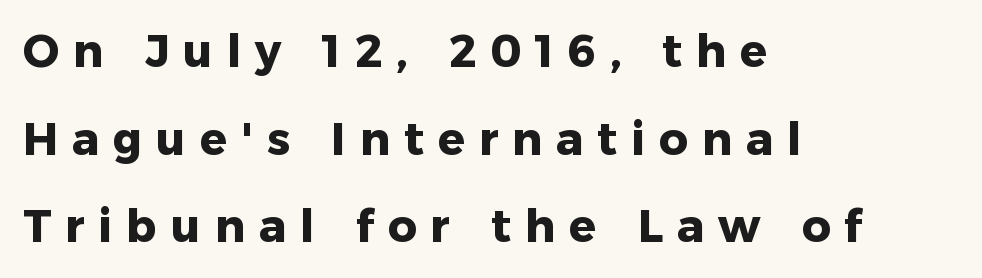
{"serif": "no", "italic": "no", "bold": "yes", "weight": "heavy", "width": "normal", "stroke_contrast": "low", "x_height": "medium", "monospaced": "no", "underline": "no", "align": "left", "line_spacing": "loose", "line_spacing_ratio": 1.95, "letter_spacing": "wide", "letter_spacing_em": 0.31, "glyph_px": 45}
